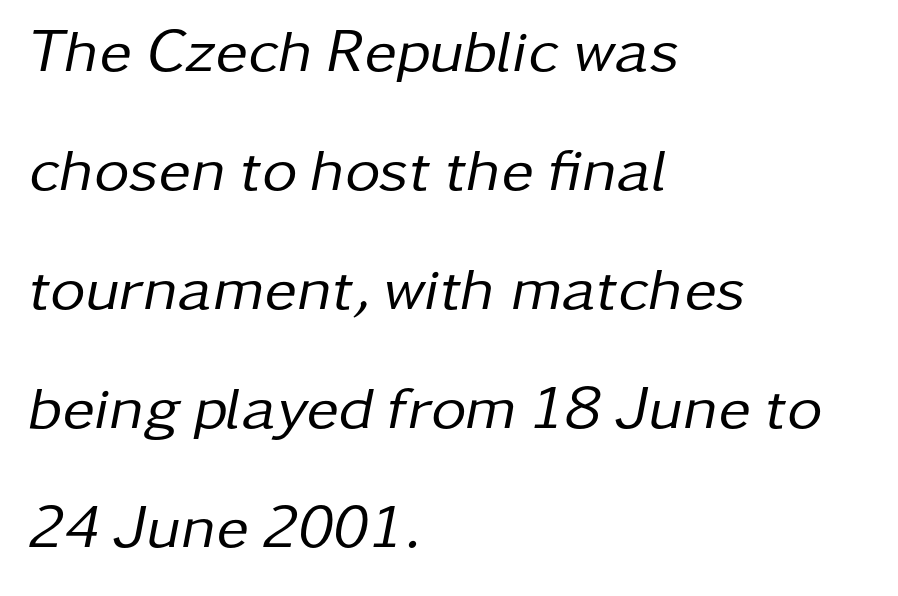
Q: Is the text bold? A: No.
Q: Is the text italic (slanted)? A: Yes, it leans right by about 11 degrees.
Q: Is the text underlined? A: No.
Q: How is the paragraph aligned? A: Left-aligned.
Q: Is the spacing between letters normal or unusually wide? A: Normal.
Q: Is the spacing between lines tight, normal or loose? A: Loose.
Q: Width (condensed, normal, or wide)? A: Normal.
Q: Stroke contrast? A: Low.
Q: x-height? A: Medium.
Q: Monospaced? A: No.
